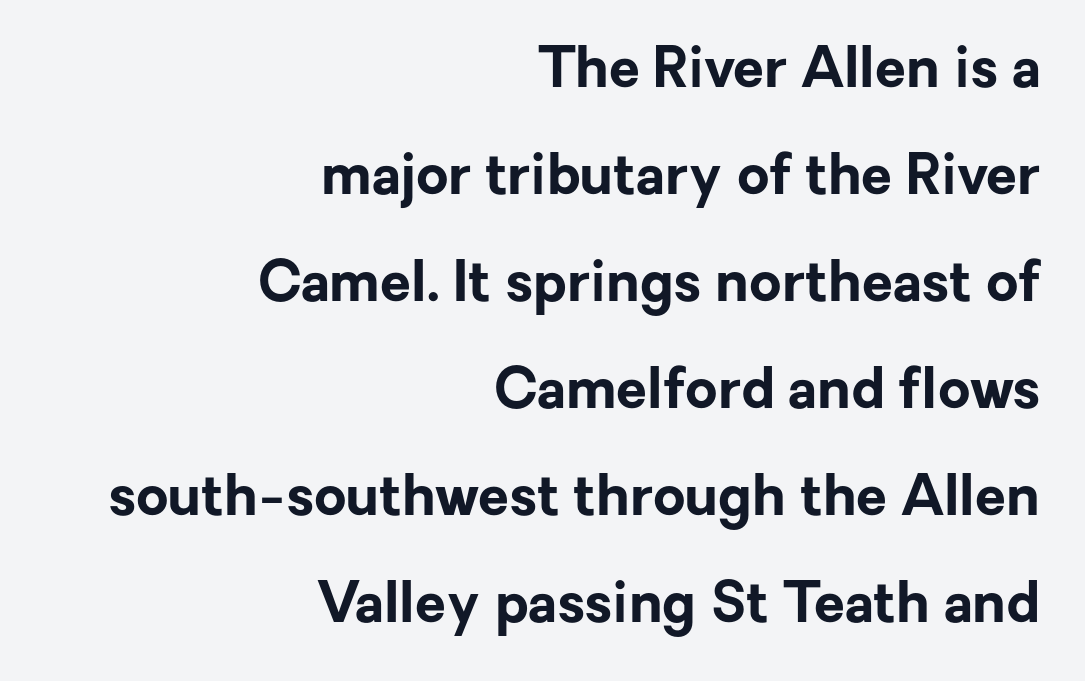
Q: Is the text bold? A: Yes.
Q: Is the text italic (slanted)? A: No, it is upright.
Q: Is the typeface a serif or a sans-serif typeface? A: Sans-serif.
Q: Is the text underlined? A: No.
Q: How is the paragraph aligned? A: Right-aligned.
Q: Is the spacing between letters normal or unusually wide? A: Normal.
Q: Is the spacing between lines tight, normal or loose? A: Loose.
Q: Width (condensed, normal, or wide)? A: Normal.
Q: Stroke contrast? A: Low.
Q: x-height? A: Medium.
Q: Monospaced? A: No.
